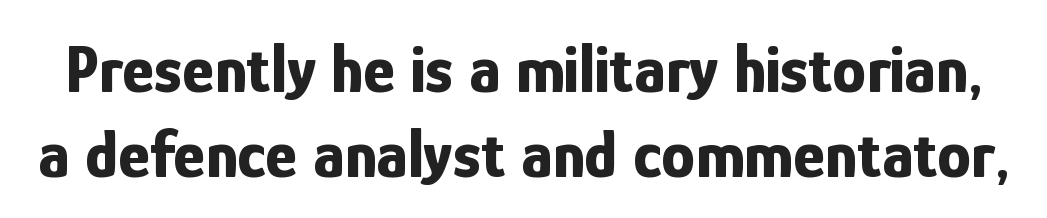
{"serif": "no", "italic": "no", "bold": "yes", "weight": "bold", "width": "condensed", "stroke_contrast": "low", "x_height": "medium", "monospaced": "no", "underline": "no", "line_spacing": "normal", "line_spacing_ratio": 1.25, "letter_spacing": "normal", "letter_spacing_em": 0.0, "glyph_px": 68}
